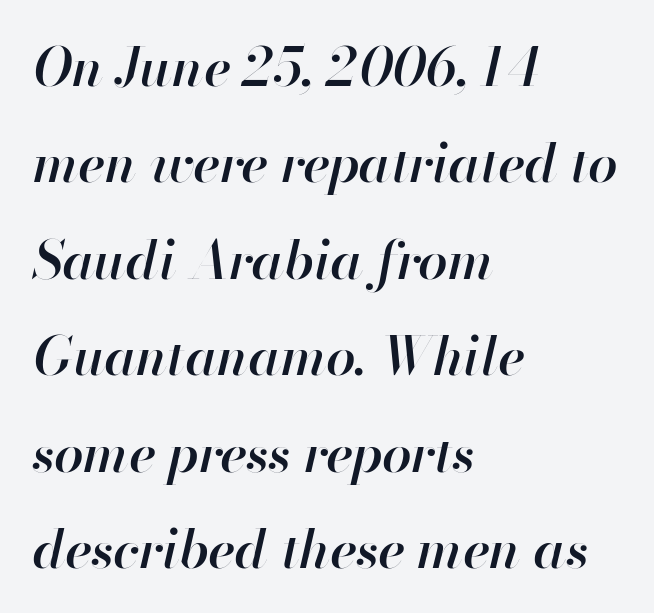
The image shows 53 px semibold type, italic (leaning right); set left-aligned, line spacing 1.82x, normal letter spacing, not underlined; high stroke contrast and a small x-height.
